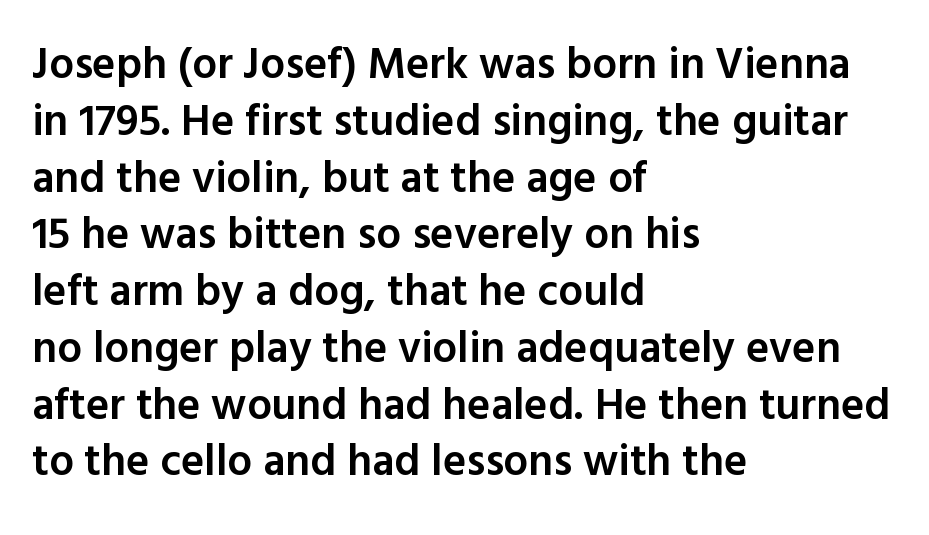
The image shows 44 px semibold sans-serif type, upright; set left-aligned, normal line spacing (1.29x), normal letter spacing, not underlined; a medium x-height.
